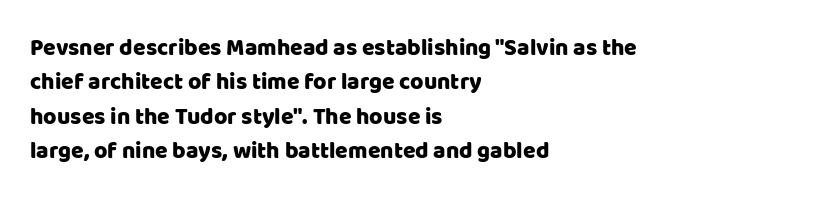
The image shows 23 px text type, upright; set left-aligned, normal line spacing (1.49x), normal letter spacing, not underlined.
